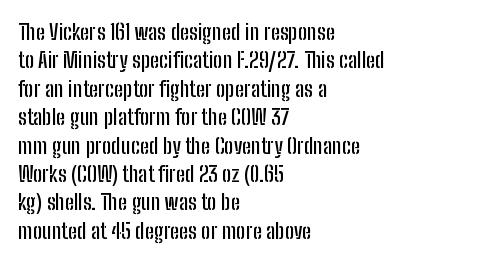
{"italic": "no", "underline": "no", "align": "left", "line_spacing": "normal", "line_spacing_ratio": 1.29, "letter_spacing": "normal", "letter_spacing_em": 0.0, "glyph_px": 22}
